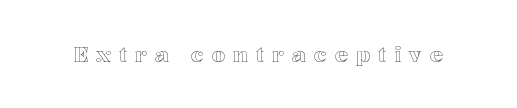
Q: Is the text italic (slanted)? A: No, it is upright.
Q: Is the text underlined? A: No.
Q: Is the spacing between letters normal or unusually wide? A: Unusually wide.
